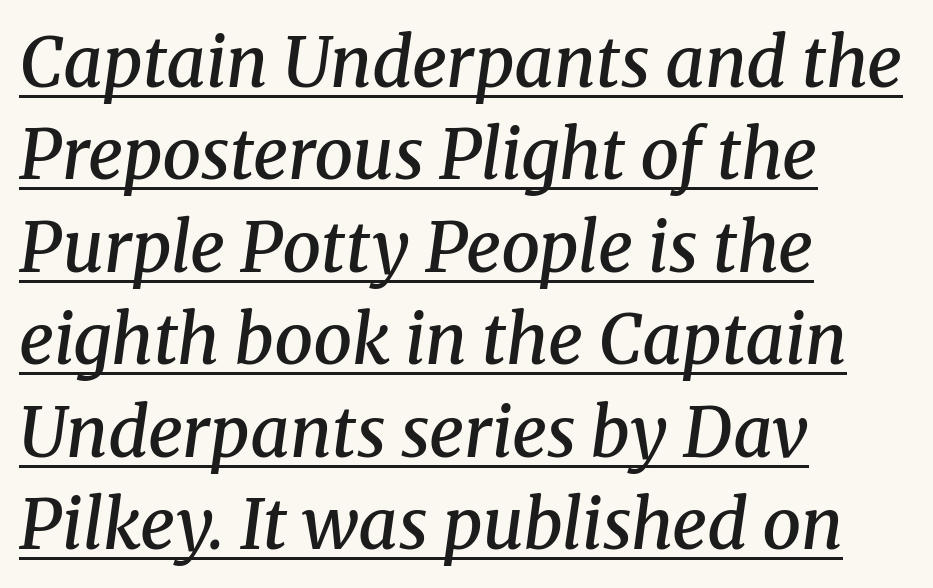
The image shows 69 px semibold serif type, italic (leaning right); set left-aligned, normal line spacing (1.34x), normal letter spacing, underlined; medium stroke contrast and a medium x-height.
